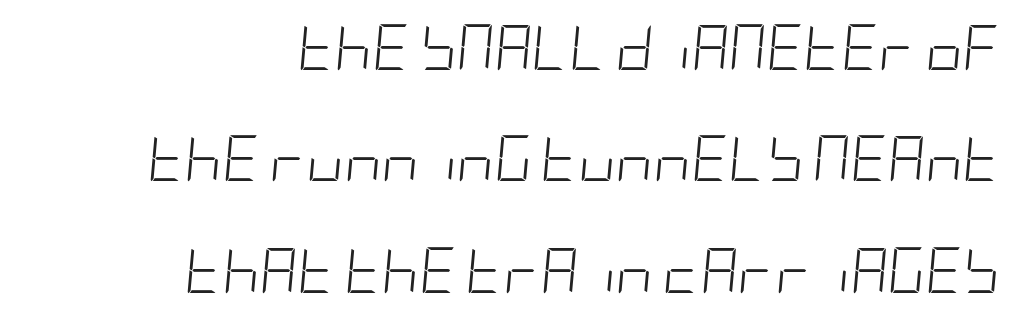
{"italic": "yes", "lean": "right", "slant_degrees": 5, "bold": "no", "weight": "light", "width": "condensed", "stroke_contrast": "low", "x_height": "large", "underline": "no", "align": "right", "line_spacing": "loose", "line_spacing_ratio": 2.42, "letter_spacing": "normal", "letter_spacing_em": 0.0, "glyph_px": 46}
